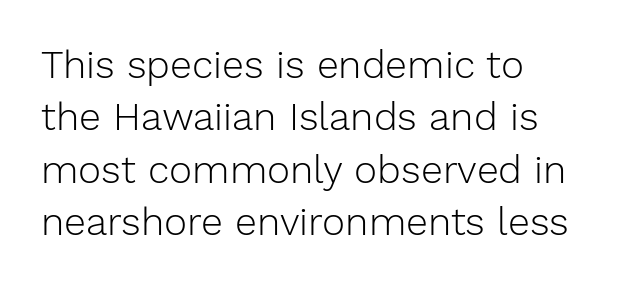
Does extra space separate the letters? No, they use regular spacing. A typesetter would mark this as roman, not italic. The line-height multiplier appears to be the usual default. This rendering features lettering with no underline.
